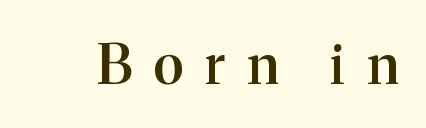
{"serif": "yes", "italic": "no", "bold": "semi", "weight": "semibold", "width": "normal", "stroke_contrast": "medium", "x_height": "medium", "monospaced": "no", "underline": "no", "letter_spacing": "wide", "letter_spacing_em": 0.39, "glyph_px": 56}
